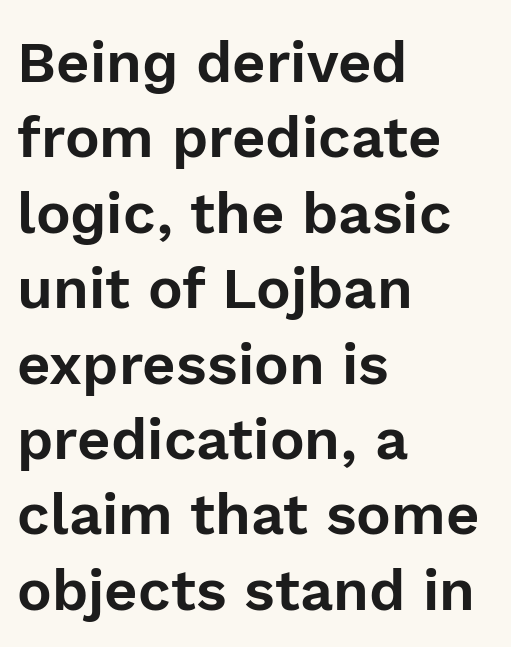
You could not count columns in this text — the font is proportionally spaced. In terms of posture, this sample is upright. A student would call this left alignment; a typographer would say flush left, rag right. I'd call this a sans setting — the letters go barefoot.
